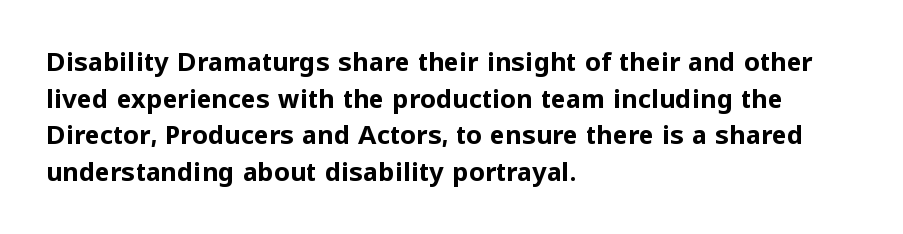
The image shows 25 px bold type, upright; set left-aligned, normal line spacing (1.47x), normal letter spacing, not underlined.
